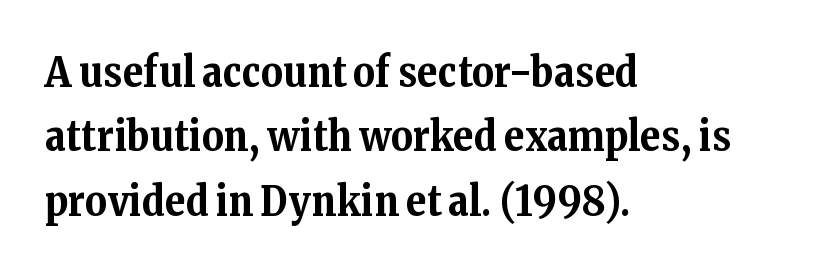
Emphasis by weight is at full strength: bold. You can tell it's not italic because the verticals are truly vertical. What stands out about the letter spacing? Nothing — it is the standard amount. The string is rendered with underlining switched off. Small tapered or slab feet sit at the stroke ends, so this counts as serif. Think of a printed novel: that variable character pitch is what you see here.
